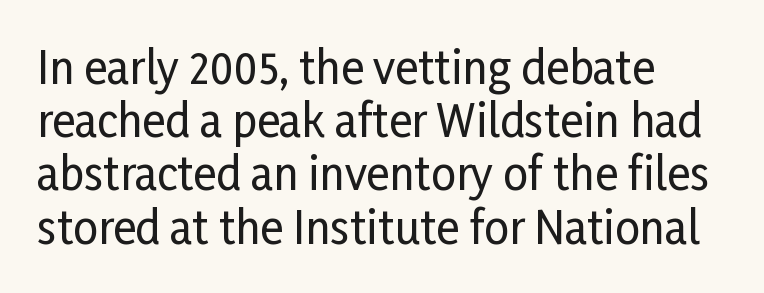
Q: Is the text italic (slanted)? A: No, it is upright.
Q: Is the typeface a serif or a sans-serif typeface? A: Sans-serif.
Q: Is the text underlined? A: No.
Q: How is the paragraph aligned? A: Left-aligned.
Q: Is the spacing between letters normal or unusually wide? A: Normal.
Q: Width (condensed, normal, or wide)? A: Condensed.
Q: Stroke contrast? A: Low.
Q: x-height? A: Medium.
Q: Monospaced? A: No.
